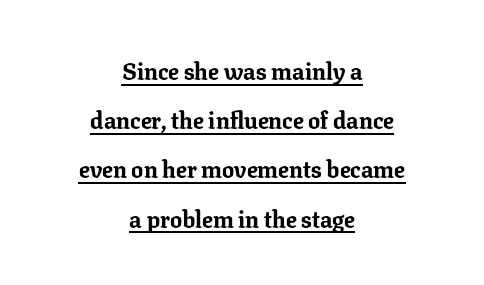
{"italic": "no", "bold": "yes", "underline": "yes", "align": "center", "line_spacing": "loose", "line_spacing_ratio": 2.05, "letter_spacing": "normal", "letter_spacing_em": 0.0, "glyph_px": 24}
